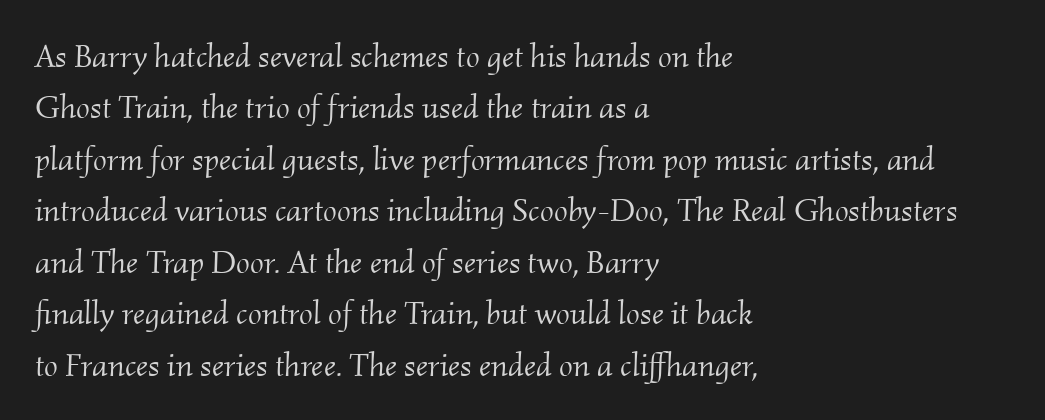
The image shows 33 px light serif type, italic (leaning right); set left-aligned, normal line spacing (1.56x), normal letter spacing, not underlined; medium stroke contrast and a small x-height.
